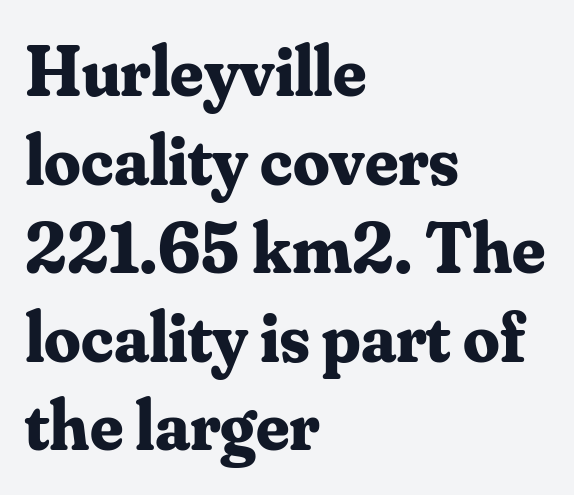
The image shows 72 px bold serif type, upright; set left-aligned, line spacing 1.23x, normal letter spacing, not underlined; medium stroke contrast and a small x-height.
